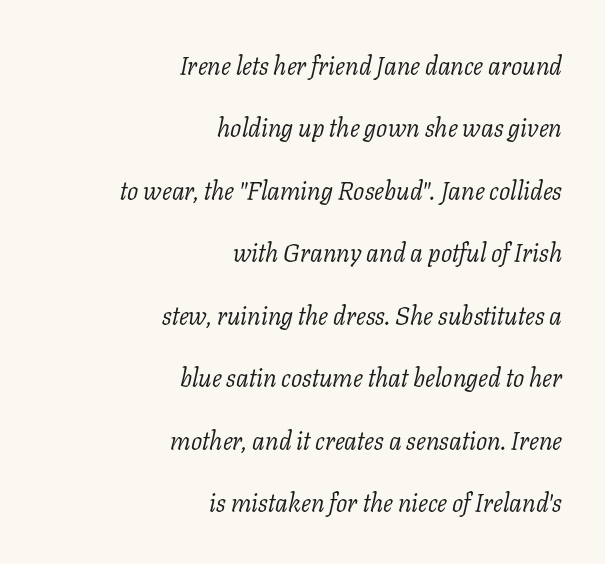
Q: Is the text bold? A: No.
Q: Is the text italic (slanted)? A: Yes, it leans right by about 11 degrees.
Q: Is the text underlined? A: No.
Q: How is the paragraph aligned? A: Right-aligned.
Q: Is the spacing between letters normal or unusually wide? A: Normal.
Q: Is the spacing between lines tight, normal or loose? A: Loose.
